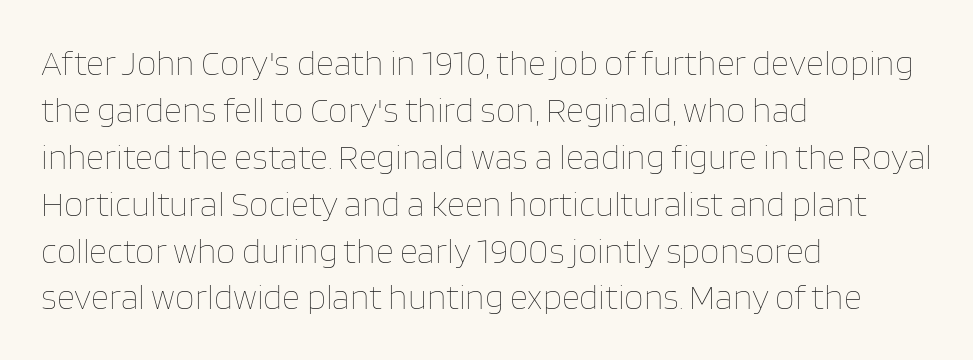
Ascenders rise straight up at ninety degrees. Tracking here is standard; glyphs follow each other at the usual distance. You could not count columns in this text — the font is proportionally spaced. This reads as an unemphasized weight, regular at the heaviest.
